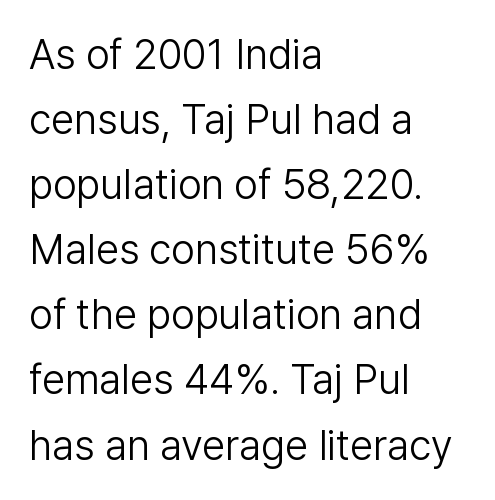
The image shows 42 px light sans-serif type, upright; set left-aligned, normal line spacing (1.55x), normal letter spacing, not underlined; low stroke contrast and a medium x-height.
